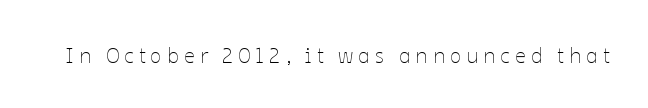
{"italic": "no", "bold": "no", "underline": "no", "letter_spacing": "wide", "letter_spacing_em": 0.25, "glyph_px": 21}
